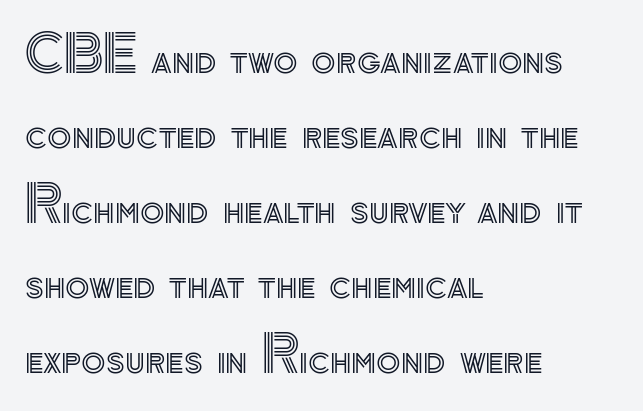
{"italic": "no", "width": "normal", "x_height": "small", "monospaced": "no", "underline": "no", "align": "left", "line_spacing": "normal", "line_spacing_ratio": 1.5, "letter_spacing": "normal", "letter_spacing_em": 0.0, "glyph_px": 50}
